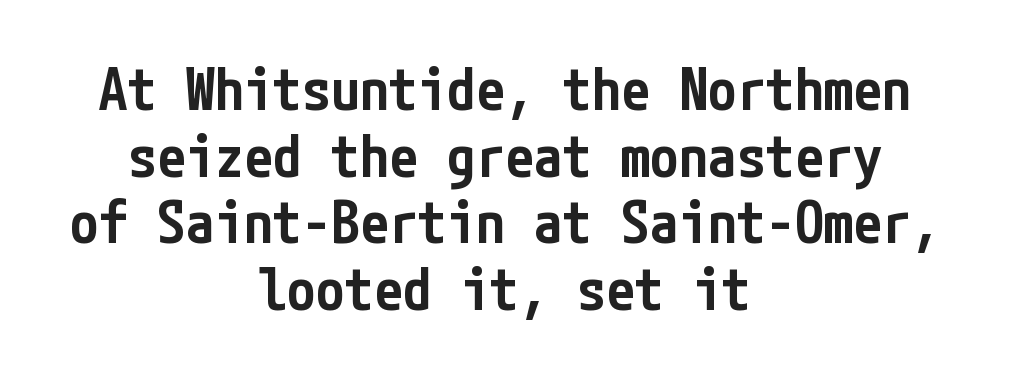
The image shows 58 px semibold, condensed sans-serif type, upright; set centered, tight line spacing (1.15x), normal letter spacing, not underlined; low stroke contrast and a medium x-height.
